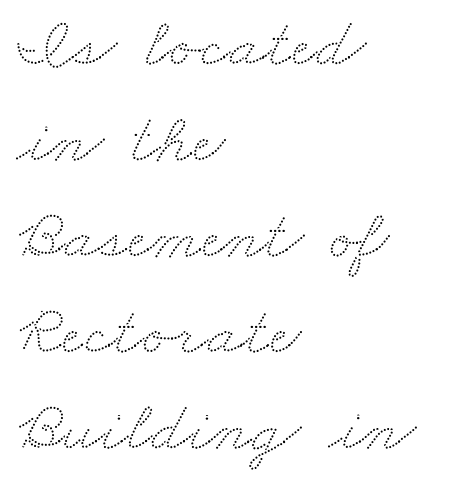
Inter-character spacing is left at the font's built-in metrics. The space between consecutive lines is moderate. Reading down the block, your eye returns to a fixed left position each line. The string is rendered with underlining switched off.
